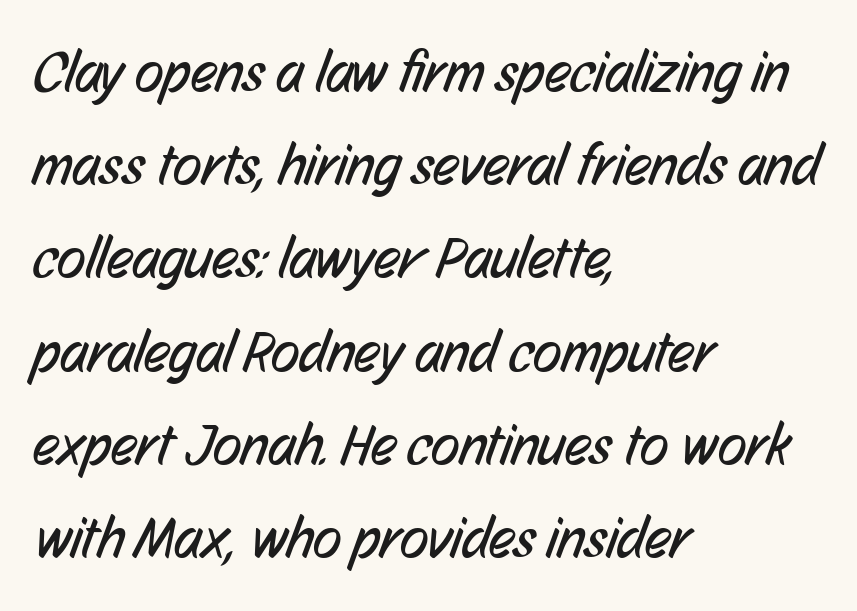
The rows are spaced the way most documents space them. You could call the tracking neutral — neither tight nor loose. Serif or sans? Sans — the stroke terminals are bare. The weight would be labelled regular, book, light, or lighter still. The face used here is proportionally spaced, like ordinary book or web type.
